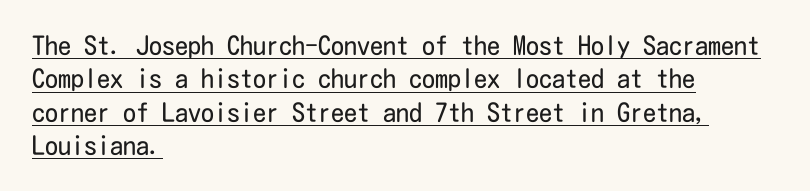
The image shows 26 px text type, upright; set left-aligned, normal line spacing (1.28x), normal letter spacing, underlined.
